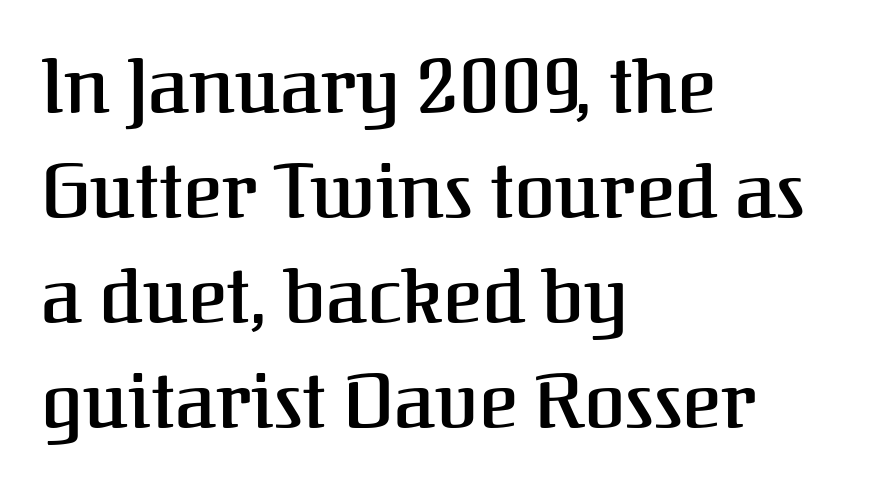
The zone under the glyphs is completely vacant. Does extra space separate the letters? No, they use regular spacing. In terms of letterform style, serifs are clearly present. This sample keeps an unexceptional amount of space between lines. Is the block centered? No — it sits flush against the left margin.
